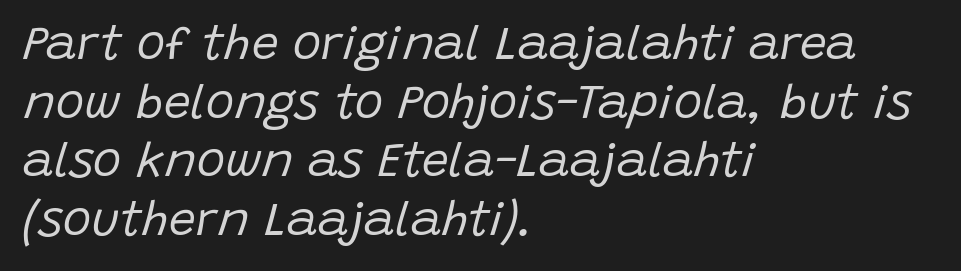
The image shows 48 px regular-weight type, italic (leaning right); set left-aligned, line spacing 1.22x, normal letter spacing, not underlined; low stroke contrast and a large x-height.
